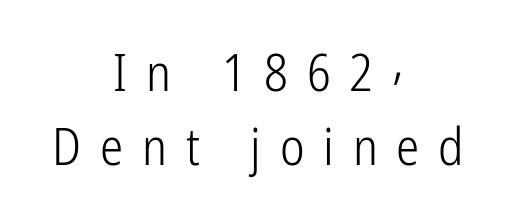
The image shows 52 px light, condensed sans-serif type, upright; set centered, normal line spacing (1.42x), unusually wide letter spacing (+0.36 em), not underlined; low stroke contrast and a medium x-height.
